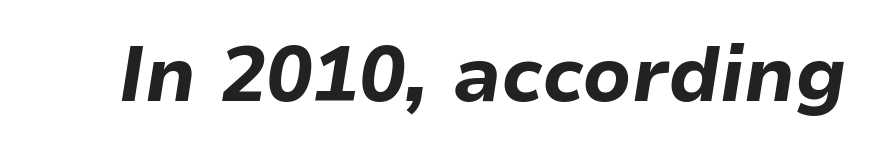
Q: Is the text bold? A: Yes.
Q: Is the text italic (slanted)? A: Yes, it leans right by about 9 degrees.
Q: Is the text underlined? A: No.
Q: Is the spacing between letters normal or unusually wide? A: Normal.
Q: Width (condensed, normal, or wide)? A: Normal.
Q: Stroke contrast? A: Low.
Q: x-height? A: Medium.
Q: Monospaced? A: No.
